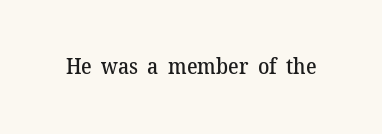
The image shows 21 px text type, upright; set normal letter spacing, not underlined.
